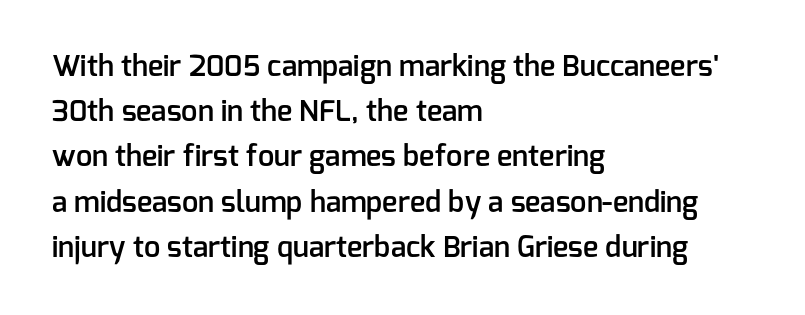
Does the leading feel generous? No, just average. How heavy is the stroke? Medium-heavy — a semibold, shy of bold. You could not count columns in this text — the font is proportionally spaced. Is the letter spacing exaggerated? No — it looks like the ordinary default.
